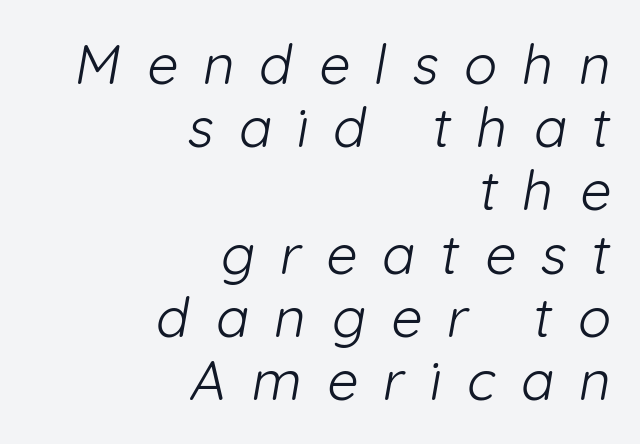
Q: Is the text bold? A: No.
Q: Is the typeface a serif or a sans-serif typeface? A: Sans-serif.
Q: Is the text underlined? A: No.
Q: How is the paragraph aligned? A: Right-aligned.
Q: Is the spacing between letters normal or unusually wide? A: Unusually wide.
Q: Is the spacing between lines tight, normal or loose? A: Tight.
Q: Width (condensed, normal, or wide)? A: Normal.
Q: Stroke contrast? A: Low.
Q: x-height? A: Medium.
Q: Monospaced? A: No.
